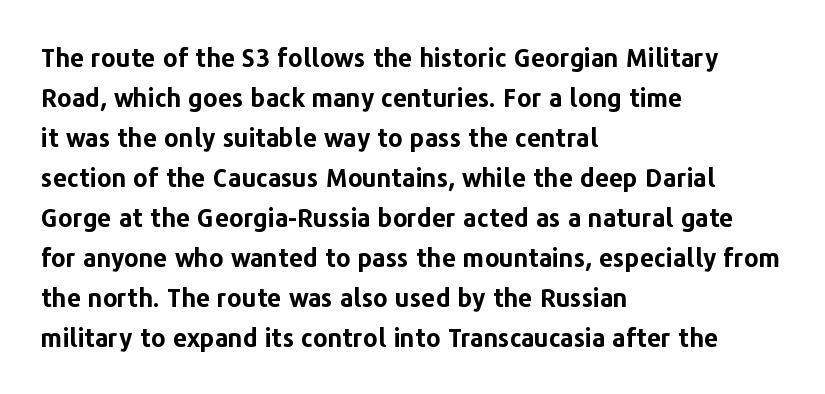
Tracking value appears to be zero — textbook default spacing. The text block is weighted toward the left margin, trailing off unevenly rightward. Posture: straight, roman, zero tilt. Regarding leading, the lines here are spaced in the standard way. Honestly, there is no underline to notice here at all. Thick stems and heavy bowls — unmistakably bold.
